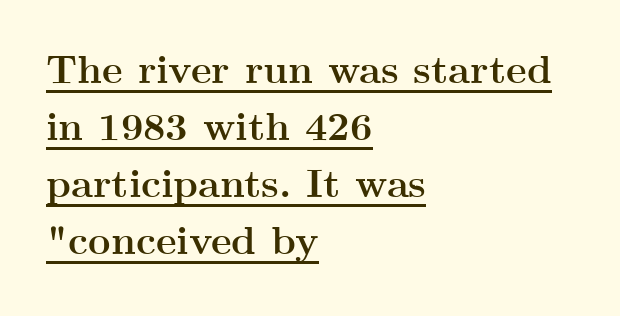
Q: Is the text bold? A: Yes.
Q: Is the text italic (slanted)? A: No, it is upright.
Q: Is the typeface a serif or a sans-serif typeface? A: Serif.
Q: Is the text underlined? A: Yes.
Q: How is the paragraph aligned? A: Left-aligned.
Q: Is the spacing between letters normal or unusually wide? A: Normal.
Q: Is the spacing between lines tight, normal or loose? A: Normal.
Q: Width (condensed, normal, or wide)? A: Wide.
Q: Stroke contrast? A: Medium.
Q: x-height? A: Small.
Q: Monospaced? A: No.
